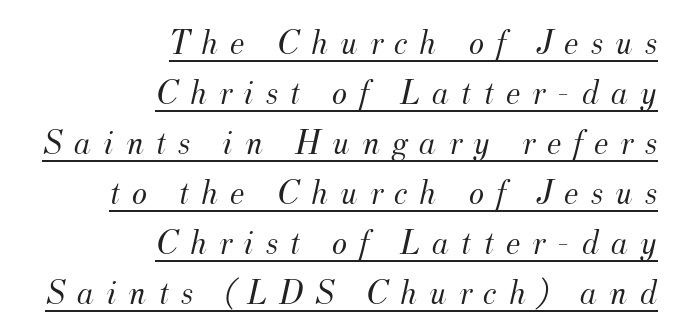
{"serif": "yes", "italic": "yes", "lean": "right", "slant_degrees": 12, "bold": "no", "weight": "light", "width": "normal", "stroke_contrast": "medium", "x_height": "small", "monospaced": "no", "underline": "yes", "align": "right", "line_spacing": "normal", "line_spacing_ratio": 1.39, "letter_spacing": "wide", "letter_spacing_em": 0.33, "glyph_px": 36}
